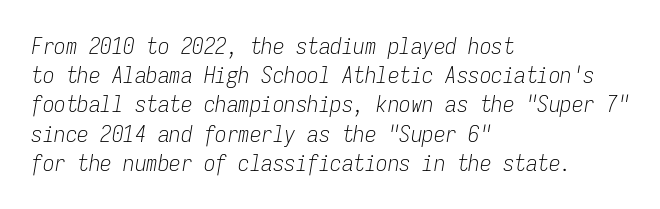
The image shows 23 px text type, italic (leaning right); set left-aligned, normal line spacing (1.27x), normal letter spacing, not underlined.
